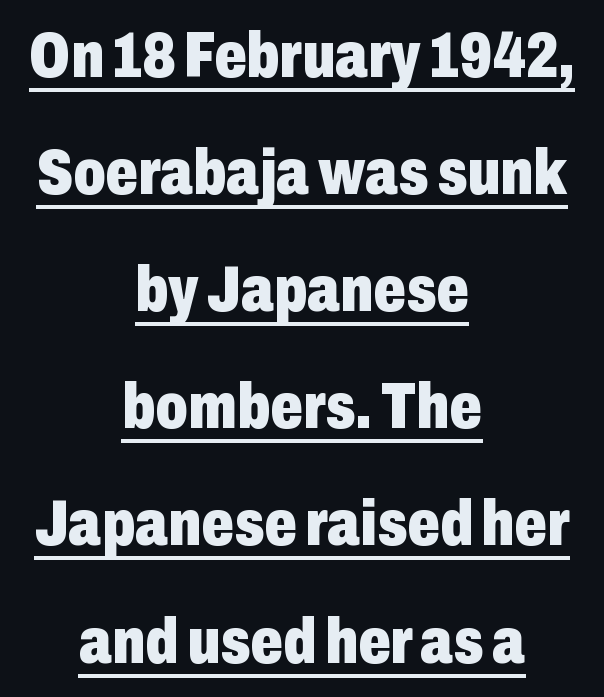
Q: Is the text bold? A: Yes.
Q: Is the text italic (slanted)? A: No, it is upright.
Q: Is the typeface a serif or a sans-serif typeface? A: Sans-serif.
Q: Is the text underlined? A: Yes.
Q: How is the paragraph aligned? A: Centered.
Q: Is the spacing between letters normal or unusually wide? A: Normal.
Q: Width (condensed, normal, or wide)? A: Condensed.
Q: Stroke contrast? A: Low.
Q: x-height? A: Medium.
Q: Monospaced? A: No.
